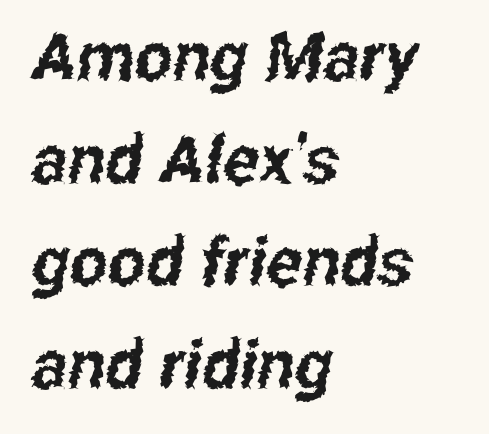
{"serif": "no", "width": "condensed", "stroke_contrast": "low", "x_height": "medium", "monospaced": "no", "underline": "no", "align": "left", "line_spacing": "normal", "line_spacing_ratio": 1.53, "letter_spacing": "normal", "letter_spacing_em": 0.0, "glyph_px": 67}
